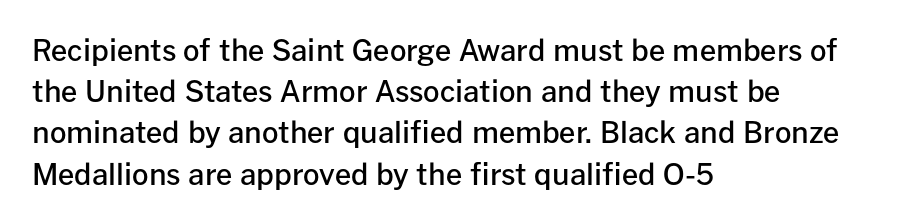
Q: Is the text bold? A: Semi-bold.
Q: Is the text italic (slanted)? A: No, it is upright.
Q: Is the typeface a serif or a sans-serif typeface? A: Sans-serif.
Q: Is the text underlined? A: No.
Q: How is the paragraph aligned? A: Left-aligned.
Q: Is the spacing between letters normal or unusually wide? A: Normal.
Q: Is the spacing between lines tight, normal or loose? A: Normal.
Q: Width (condensed, normal, or wide)? A: Normal.
Q: Stroke contrast? A: Low.
Q: x-height? A: Medium.
Q: Monospaced? A: No.
